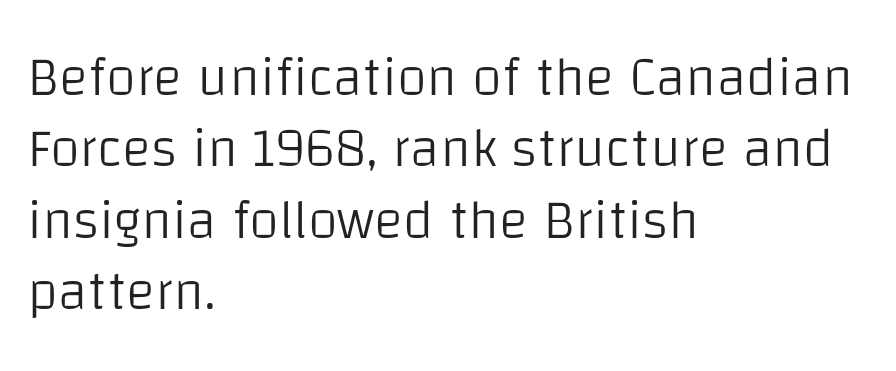
The image shows 55 px light sans-serif type, upright; set left-aligned, normal line spacing (1.3x), normal letter spacing, not underlined; low stroke contrast and a large x-height.
